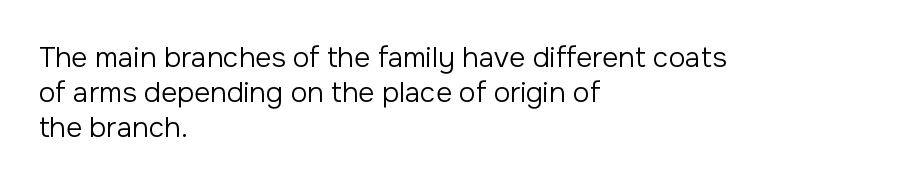
The image shows 28 px regular-weight sans-serif type, upright; set left-aligned, normal line spacing (1.25x), normal letter spacing, not underlined; low stroke contrast and a medium x-height.
